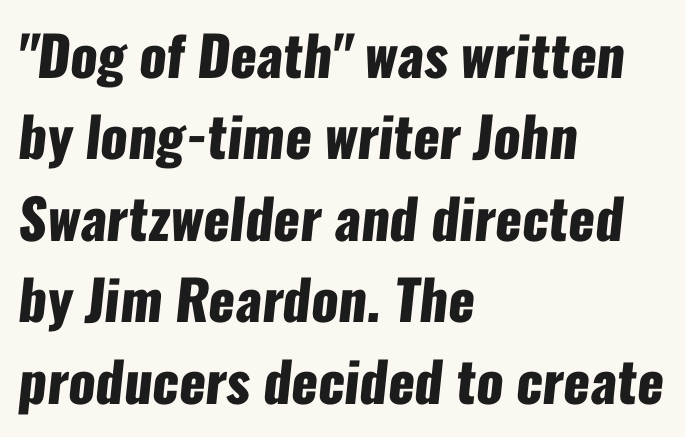
Q: Is the text bold? A: Yes.
Q: Is the typeface a serif or a sans-serif typeface? A: Sans-serif.
Q: Is the text underlined? A: No.
Q: How is the paragraph aligned? A: Left-aligned.
Q: Is the spacing between letters normal or unusually wide? A: Normal.
Q: Is the spacing between lines tight, normal or loose? A: Normal.
Q: Width (condensed, normal, or wide)? A: Condensed.
Q: Stroke contrast? A: Low.
Q: x-height? A: Medium.
Q: Monospaced? A: No.
